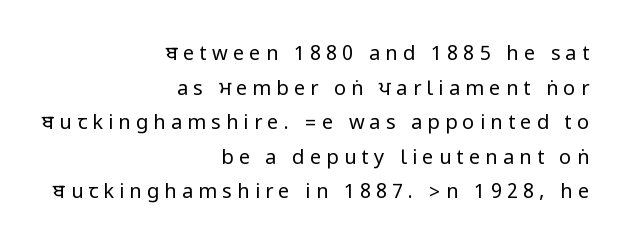
The image shows 20 px text type, upright; set right-aligned, line spacing 1.73x, unusually wide letter spacing (+0.26 em), not underlined.
